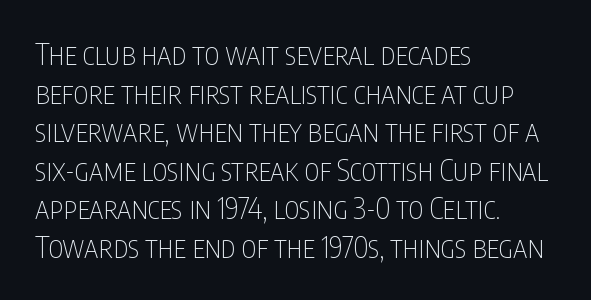
The image shows 29 px thin, condensed sans-serif type, upright; set left-aligned, normal line spacing (1.33x), normal letter spacing, not underlined; low stroke contrast and a large x-height.
